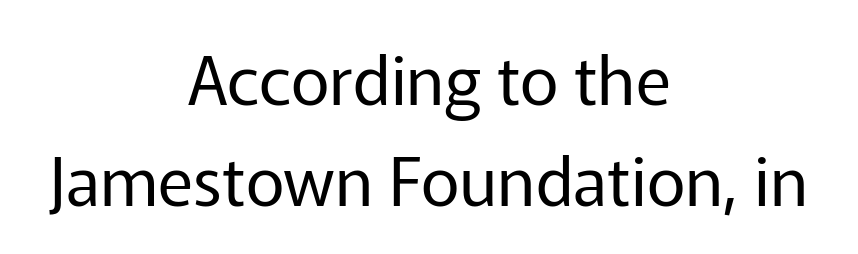
Does the copy run flush right? No — it is centered line by line. The face used here is proportionally spaced, like ordinary book or web type. Weight: in the light-to-regular range. Is the letter spacing exaggerated? No — it looks like the ordinary default.
